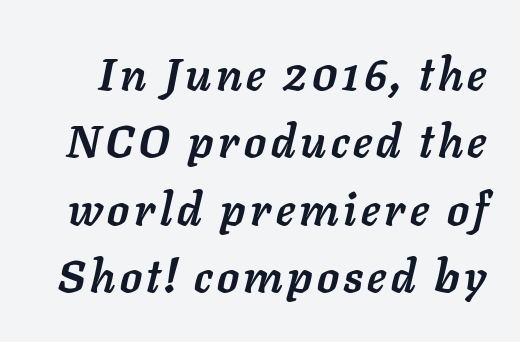
A typesetter would mark this as italic. These lines carry a lot of weight — the face is fully bold. The face used here is proportionally spaced, like ordinary book or web type. The rendering uses a moderate line-height, typical for paragraphs.
